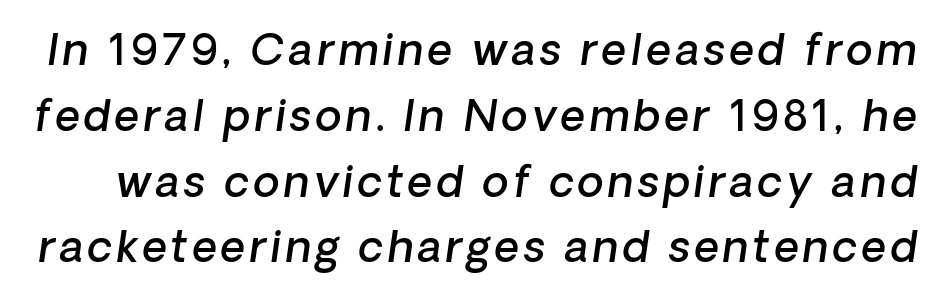
{"italic": "yes", "lean": "right", "slant_degrees": 8, "bold": "semi", "weight": "semibold", "width": "normal", "stroke_contrast": "low", "x_height": "medium", "monospaced": "no", "underline": "no", "line_spacing": "normal", "line_spacing_ratio": 1.53, "glyph_px": 43}
